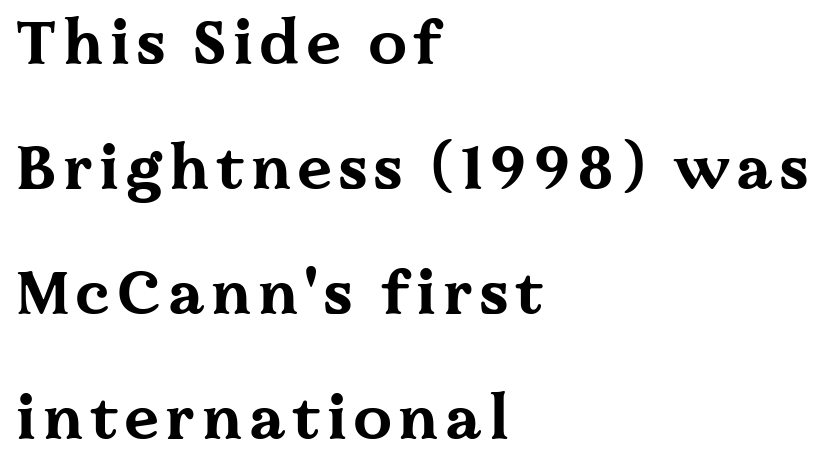
{"serif": "yes", "italic": "no", "bold": "yes", "weight": "bold", "width": "wide", "stroke_contrast": "medium", "x_height": "medium", "monospaced": "no", "underline": "no", "align": "left", "line_spacing": "loose", "line_spacing_ratio": 2.05, "glyph_px": 61}
